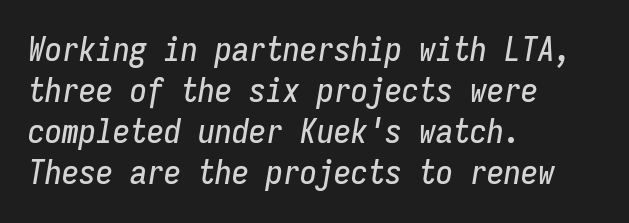
Q: Is the text italic (slanted)? A: Yes, it leans right by about 9 degrees.
Q: Is the text underlined? A: No.
Q: How is the paragraph aligned? A: Left-aligned.
Q: Is the spacing between letters normal or unusually wide? A: Normal.
Q: Width (condensed, normal, or wide)? A: Condensed.
Q: Stroke contrast? A: Low.
Q: x-height? A: Medium.
Q: Monospaced? A: Yes.
